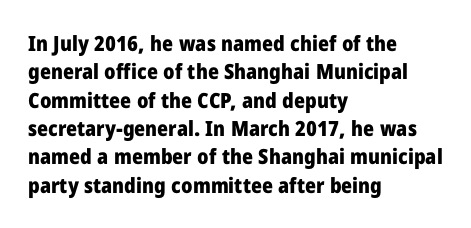
Q: Is the text bold? A: Yes.
Q: Is the text italic (slanted)? A: No, it is upright.
Q: Is the text underlined? A: No.
Q: How is the paragraph aligned? A: Left-aligned.
Q: Is the spacing between letters normal or unusually wide? A: Normal.
Q: Is the spacing between lines tight, normal or loose? A: Normal.
